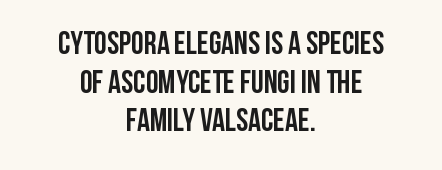
The image shows 32 px semibold, condensed sans-serif type, upright; set centered, line spacing 1.21x, normal letter spacing, not underlined; low stroke contrast and a large x-height.
